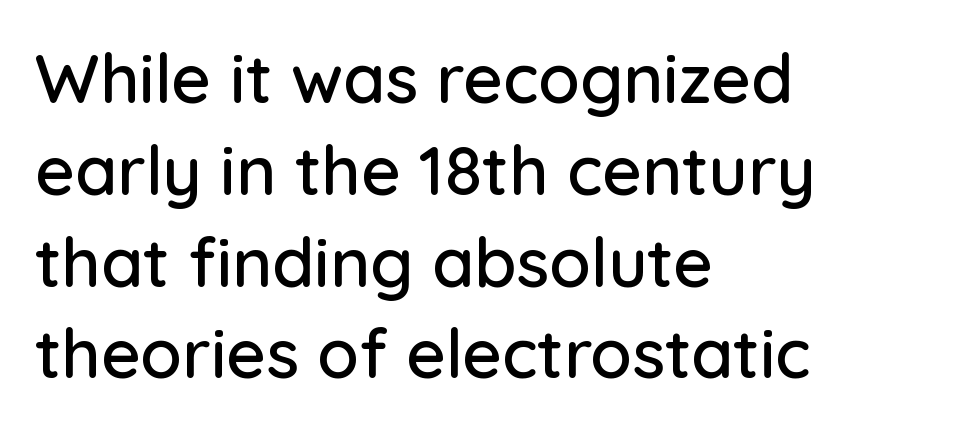
Q: Is the text italic (slanted)? A: No, it is upright.
Q: Is the typeface a serif or a sans-serif typeface? A: Sans-serif.
Q: Is the text underlined? A: No.
Q: How is the paragraph aligned? A: Left-aligned.
Q: Is the spacing between letters normal or unusually wide? A: Normal.
Q: Is the spacing between lines tight, normal or loose? A: Normal.
Q: Width (condensed, normal, or wide)? A: Normal.
Q: Stroke contrast? A: Low.
Q: x-height? A: Medium.
Q: Monospaced? A: No.
